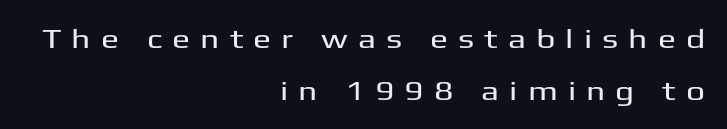
{"italic": "no", "underline": "no", "align": "right", "line_spacing": "loose", "line_spacing_ratio": 1.93, "letter_spacing": "wide", "letter_spacing_em": 0.37, "glyph_px": 27}
